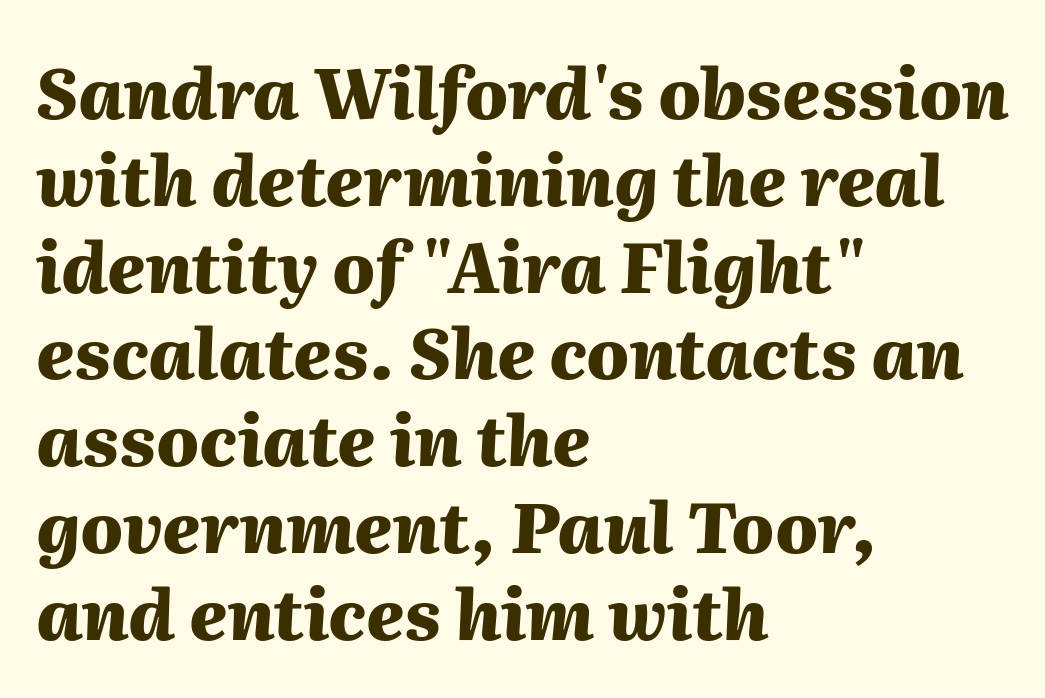
The face used here is proportionally spaced, like ordinary book or web type. Each line starts at the same left margin while the right side varies. Check the space under the baseline: it is left empty. Does the lettering tilt? It does — this is italic.
